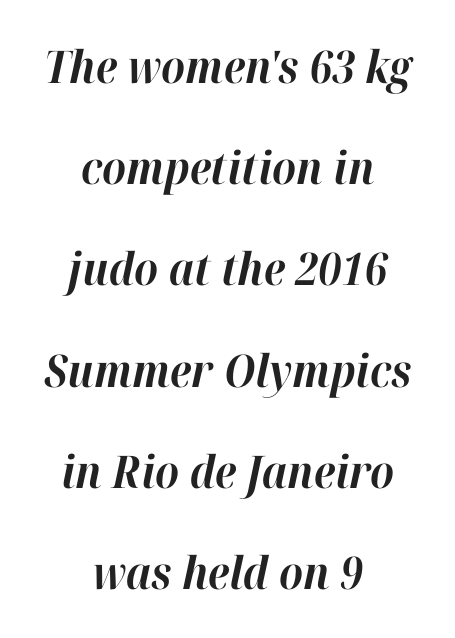
{"italic": "yes", "lean": "right", "slant_degrees": 12, "bold": "yes", "weight": "bold", "width": "normal", "stroke_contrast": "high", "x_height": "medium", "monospaced": "no", "underline": "no", "align": "center", "line_spacing": "loose", "line_spacing_ratio": 2.25, "letter_spacing": "normal", "letter_spacing_em": 0.0, "glyph_px": 45}
